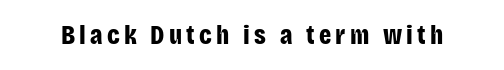
Q: Is the text bold? A: Yes.
Q: Is the text italic (slanted)? A: No, it is upright.
Q: Is the text underlined? A: No.
